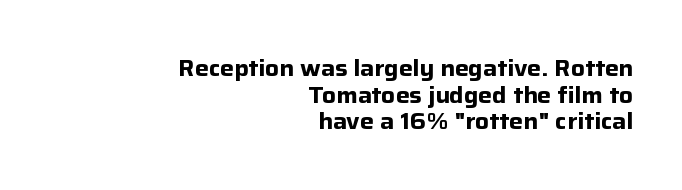
{"italic": "no", "bold": "yes", "underline": "no", "align": "right", "line_spacing_ratio": 1.16, "letter_spacing": "normal", "letter_spacing_em": 0.0, "glyph_px": 23}
